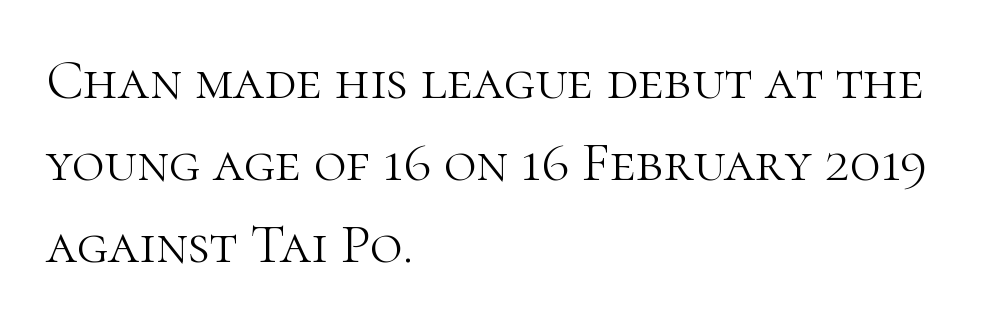
Q: Is the text bold? A: No.
Q: Is the text italic (slanted)? A: No, it is upright.
Q: Is the typeface a serif or a sans-serif typeface? A: Serif.
Q: Is the text underlined? A: No.
Q: How is the paragraph aligned? A: Left-aligned.
Q: Is the spacing between letters normal or unusually wide? A: Normal.
Q: Is the spacing between lines tight, normal or loose? A: Normal.
Q: Width (condensed, normal, or wide)? A: Normal.
Q: Stroke contrast? A: High.
Q: x-height? A: Medium.
Q: Monospaced? A: No.
